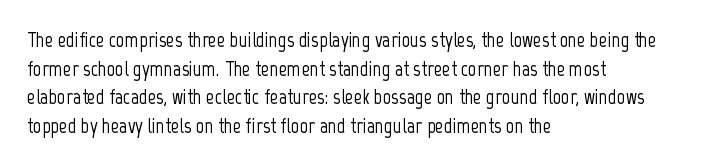
{"italic": "no", "underline": "no", "align": "left", "line_spacing": "normal", "line_spacing_ratio": 1.36, "letter_spacing": "normal", "letter_spacing_em": 0.0, "glyph_px": 21}
